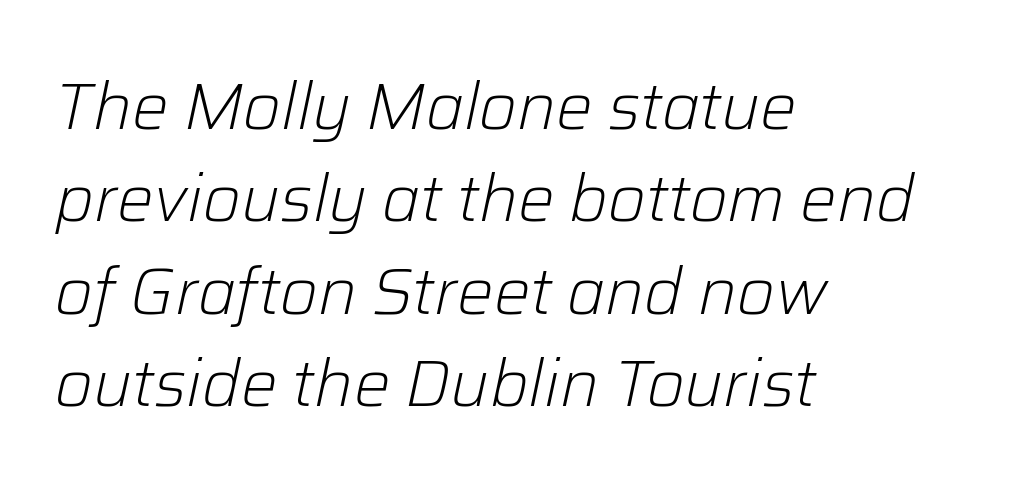
Posture: slanted. This block has exactly the height ordinary leading produces. Is the letter spacing exaggerated? No — it looks like the ordinary default. Think of a printed novel: that variable character pitch is what you see here. Short and long lines alike share a common starting point at left.
